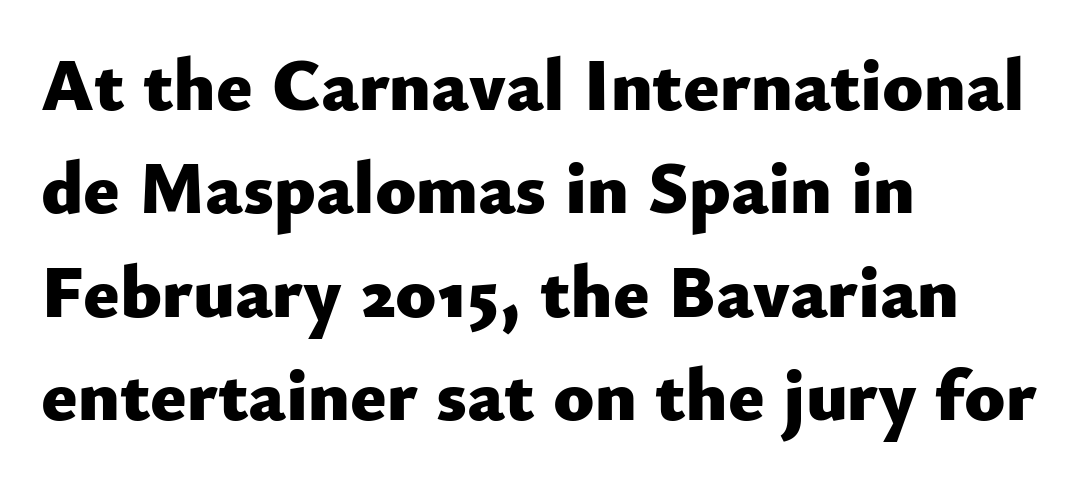
The characters display no serif detailing; their extremities are plain. Heavy, bold letterforms. The compositor pushed each line to the left boundary. Here the glyphs are tracked normally, forming tight word shapes. The specimen omits any rule beneath the text block's lines. Looks like regular typesetting: each glyph gets only the width it needs.
